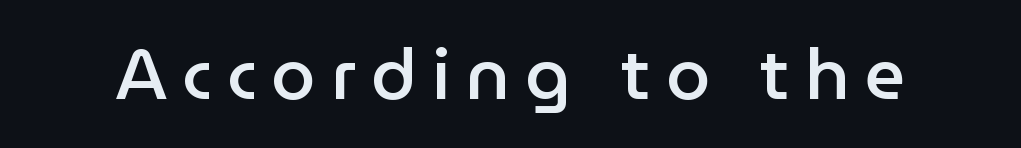
The image shows 71 px semibold sans-serif type, upright; set unusually wide letter spacing (+0.22 em), not underlined; low stroke contrast and a medium x-height.
